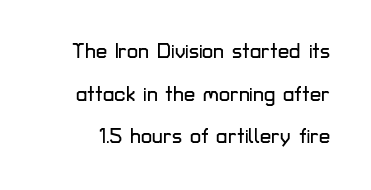
The image shows 20 px text type, upright; set loose line spacing (2.13x), normal letter spacing, not underlined.
